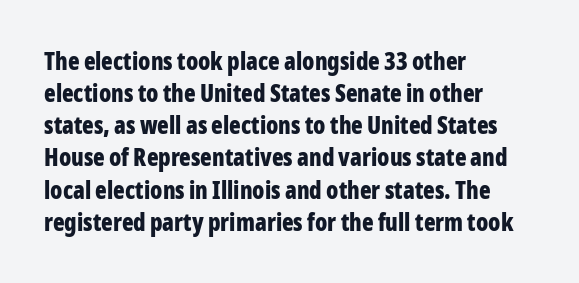
{"italic": "no", "bold": "yes", "underline": "no", "align": "left", "line_spacing": "normal", "line_spacing_ratio": 1.34, "letter_spacing": "normal", "letter_spacing_em": 0.0, "glyph_px": 24}
